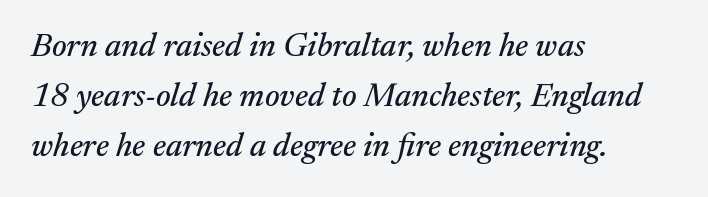
This sample has the flowing, uneven cadence of proportional lettering. The text carries the slant typical of an italic or oblique font. The glyphs are unaccompanied by any horizontal stroke below them. Students, note that the glyphs here touch the page at normal intervals. Small tapered or slab feet sit at the stroke ends, so this counts as serif.
